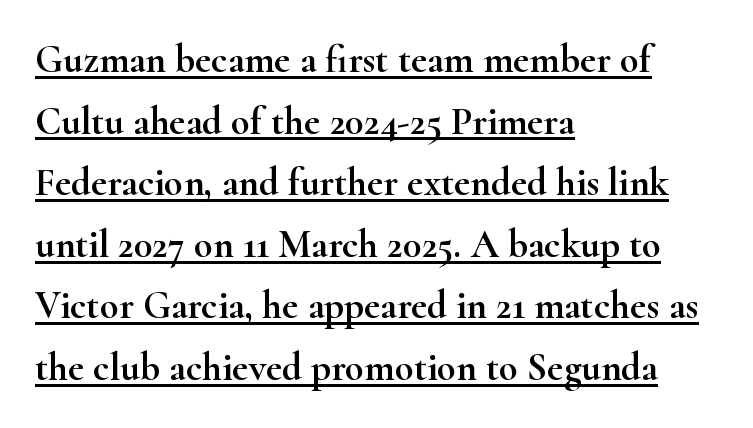
{"serif": "yes", "italic": "no", "width": "wide", "stroke_contrast": "high", "x_height": "small", "monospaced": "no", "underline": "yes", "align": "left", "line_spacing": "normal", "line_spacing_ratio": 1.58, "letter_spacing": "normal", "letter_spacing_em": 0.0, "glyph_px": 39}
